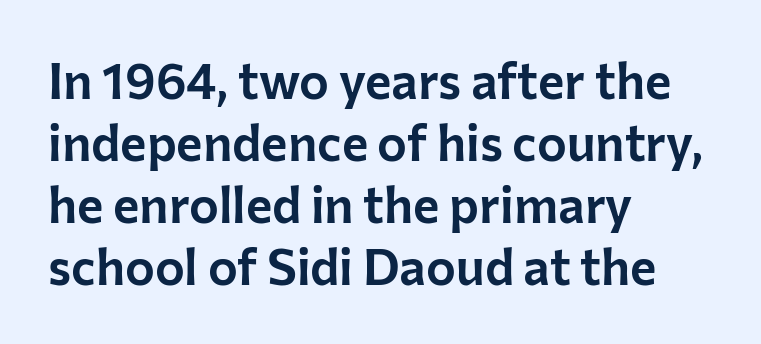
Q: Is the text italic (slanted)? A: No, it is upright.
Q: Is the typeface a serif or a sans-serif typeface? A: Sans-serif.
Q: Is the text underlined? A: No.
Q: How is the paragraph aligned? A: Left-aligned.
Q: Is the spacing between letters normal or unusually wide? A: Normal.
Q: Width (condensed, normal, or wide)? A: Normal.
Q: Stroke contrast? A: Low.
Q: x-height? A: Medium.
Q: Monospaced? A: No.
